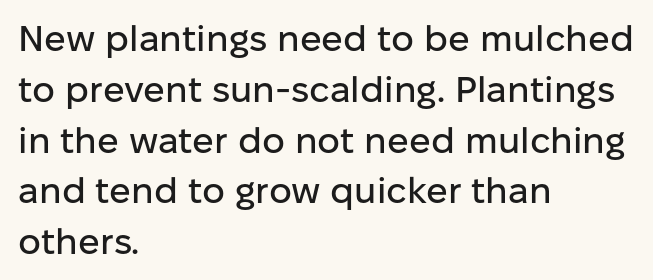
The image shows 36 px sans-serif type, upright; set left-aligned, normal line spacing (1.41x), normal letter spacing, not underlined; low stroke contrast and a medium x-height.
